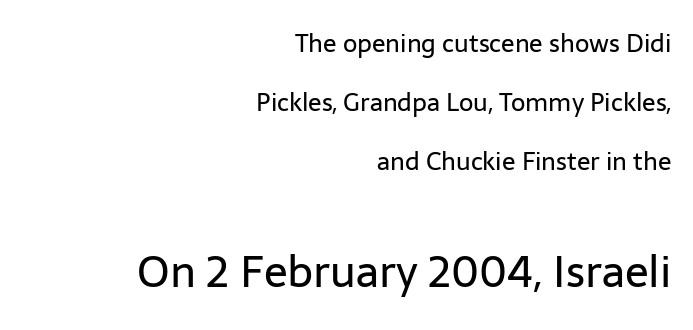
{"serif": "no", "italic": "no", "bold": "no", "weight": "regular", "width": "normal", "stroke_contrast": "low", "x_height": "medium", "monospaced": "no", "underline": "no", "align": "right", "line_spacing": "loose", "line_spacing_ratio": 2.37, "letter_spacing": "normal", "letter_spacing_em": 0.0, "larger_block": "second", "size_ratio": 1.76, "glyph_px": 44}
